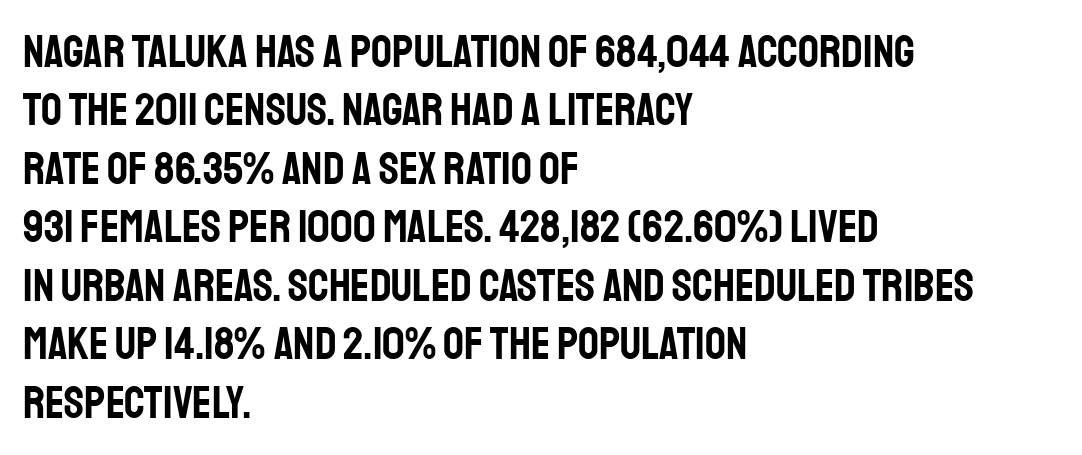
The passage is arranged the way most books set body copy — flush left. The letters advance in unequal steps, a hallmark of proportional type. In terms of posture, this sample is upright. Underline: absent. Evenly set lines give the paragraph a standard silhouette. The gaps between neighbouring characters are ordinary and unremarkable.
